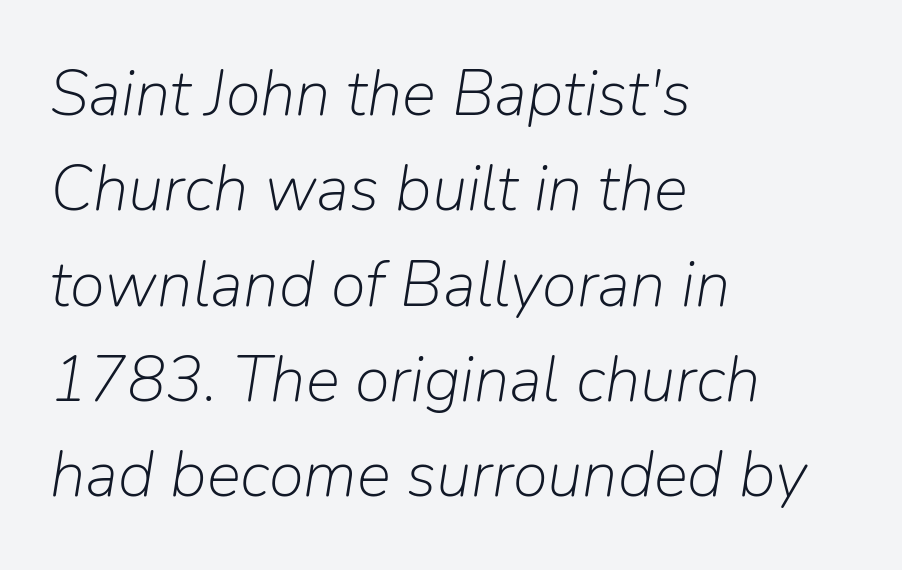
Just letters on the line, the space beneath them empty. Proportional: the letters do not fall into vertical columns. Quick note: interline space is typical. Compared with typical body copy, the letter spacing here is the same. The text block is weighted toward the left margin, trailing off unevenly rightward. A quiet, ordinary-to-light weight characterises the typeface.
